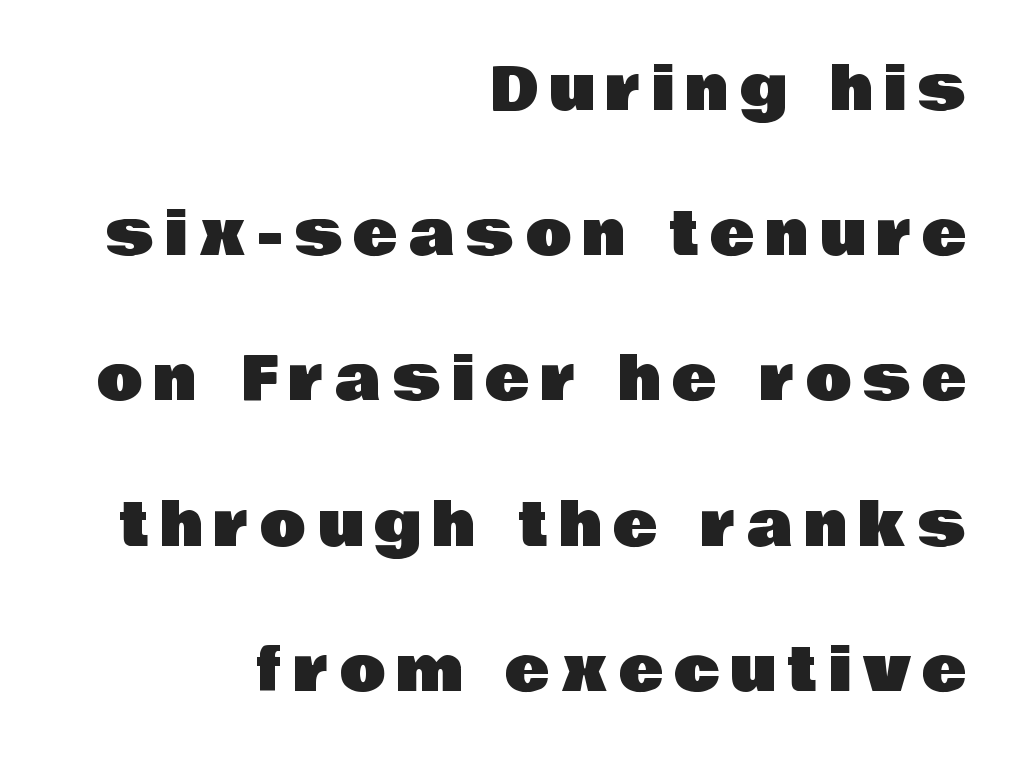
Does the type have serifs? No, each stem ends abruptly. Does the leading feel generous? Absolutely, it's lavish. Upright lettering throughout. Note the varied advance widths — an 'i' is clearly narrower than an 'm'. The paragraph shown leans on its right margin. A bare baseline throughout the passage.
